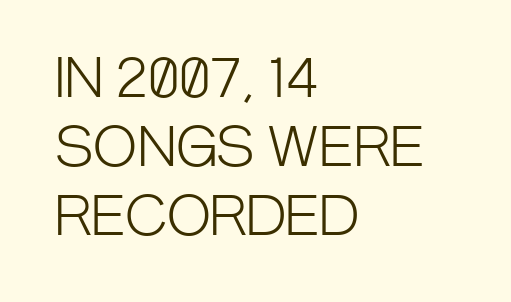
The image shows 53 px light, condensed sans-serif type, upright; set left-aligned, normal line spacing (1.3x), normal letter spacing, not underlined; low stroke contrast and a large x-height.
